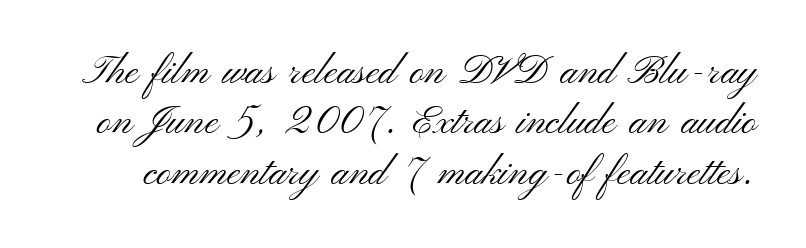
The image shows 40 px light, wide sans-serif type; set normal line spacing (1.26x), normal letter spacing, not underlined; medium stroke contrast and a small x-height.
